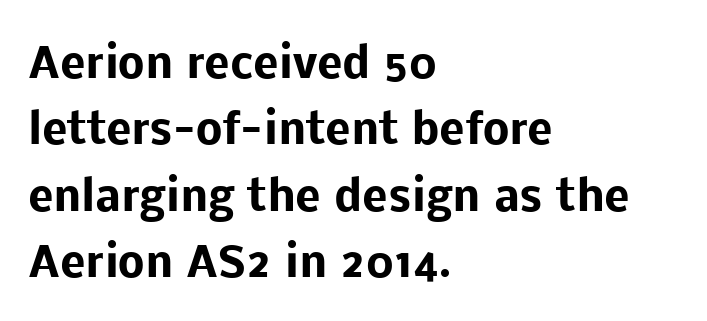
The image shows 42 px heavy sans-serif type, upright; set left-aligned, normal line spacing (1.58x), normal letter spacing, not underlined; low stroke contrast and a medium x-height.
